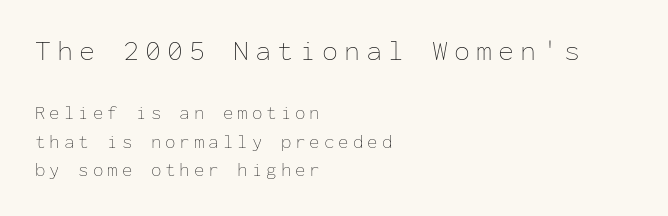
The image shows 29 px thin type, upright, monospaced; set left-aligned, normal line spacing (1.51x), unusually wide letter spacing (+0.21 em), not underlined; the first (top) block is 1.53x larger; low stroke contrast and a medium x-height.
